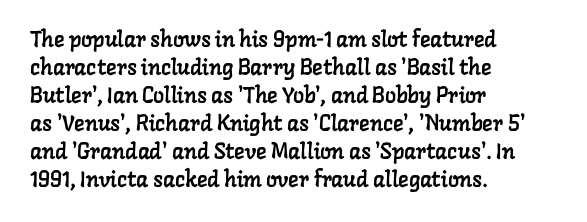
How are the letters spaced? Ordinarily, with no added tracking. The paragraph shown leans on its left margin. The vertical gap from one line to the next is medium. Just letters on the line, the space beneath them empty.
